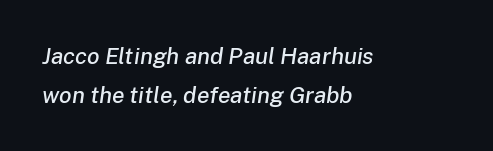
{"italic": "yes", "lean": "right", "slant_degrees": 8, "underline": "no", "align": "left", "line_spacing": "normal", "line_spacing_ratio": 1.69, "letter_spacing": "normal", "letter_spacing_em": 0.0, "glyph_px": 23}
